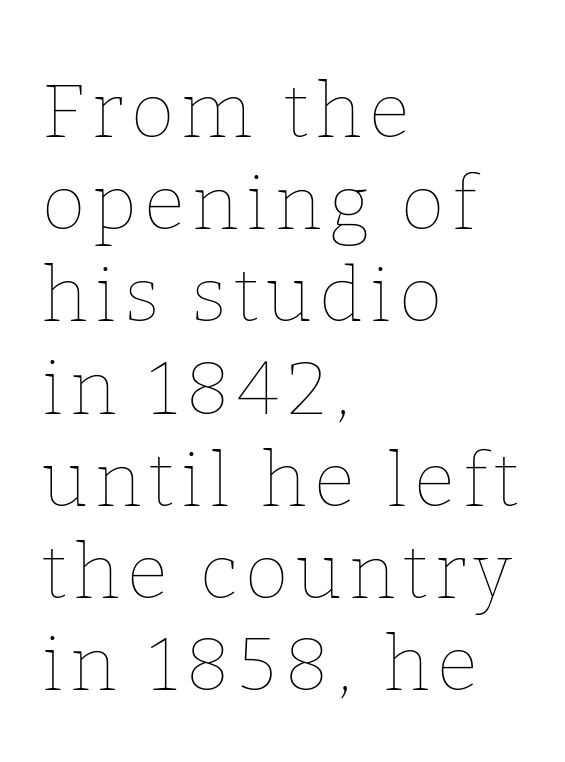
Q: Is the text bold? A: No.
Q: Is the text italic (slanted)? A: No, it is upright.
Q: Is the text underlined? A: No.
Q: How is the paragraph aligned? A: Left-aligned.
Q: Width (condensed, normal, or wide)? A: Normal.
Q: Stroke contrast? A: Low.
Q: x-height? A: Medium.
Q: Monospaced? A: No.
